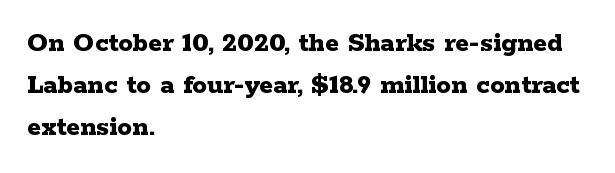
Q: Is the text bold? A: Yes.
Q: Is the text italic (slanted)? A: No, it is upright.
Q: Is the typeface a serif or a sans-serif typeface? A: Serif.
Q: Is the text underlined? A: No.
Q: How is the paragraph aligned? A: Left-aligned.
Q: Is the spacing between letters normal or unusually wide? A: Normal.
Q: Is the spacing between lines tight, normal or loose? A: Normal.
Q: Width (condensed, normal, or wide)? A: Wide.
Q: Stroke contrast? A: Low.
Q: x-height? A: Medium.
Q: Monospaced? A: No.
